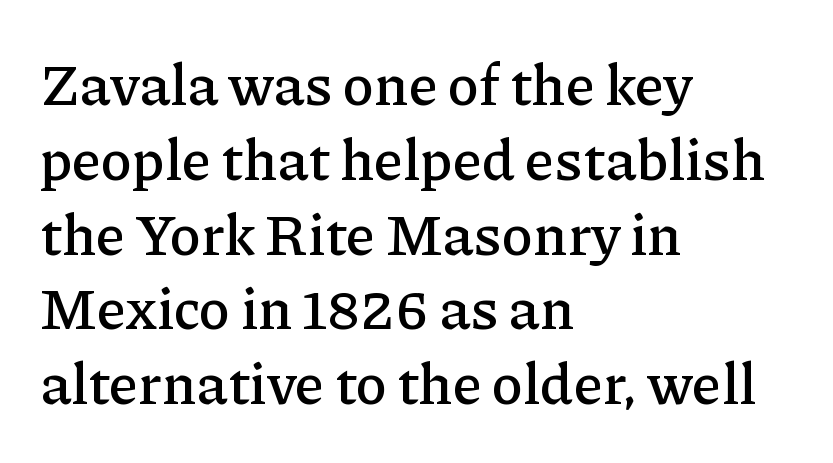
{"serif": "yes", "italic": "no", "width": "normal", "stroke_contrast": "low", "x_height": "medium", "monospaced": "no", "underline": "no", "align": "left", "line_spacing": "normal", "line_spacing_ratio": 1.29, "letter_spacing": "normal", "letter_spacing_em": 0.0, "glyph_px": 58}
